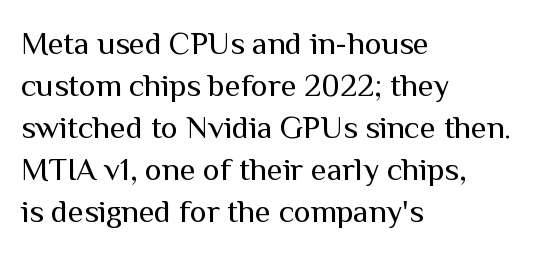
Q: Is the text bold? A: No.
Q: Is the text italic (slanted)? A: No, it is upright.
Q: Is the typeface a serif or a sans-serif typeface? A: Sans-serif.
Q: Is the text underlined? A: No.
Q: How is the paragraph aligned? A: Left-aligned.
Q: Is the spacing between letters normal or unusually wide? A: Normal.
Q: Is the spacing between lines tight, normal or loose? A: Normal.
Q: Width (condensed, normal, or wide)? A: Normal.
Q: Stroke contrast? A: Medium.
Q: x-height? A: Medium.
Q: Monospaced? A: No.
